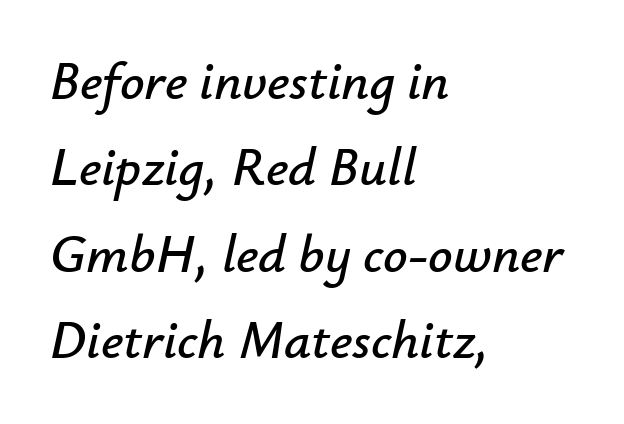
{"italic": "yes", "lean": "right", "slant_degrees": 12, "width": "normal", "stroke_contrast": "low", "x_height": "small", "monospaced": "no", "underline": "no", "align": "left", "line_spacing": "normal", "line_spacing_ratio": 1.6, "letter_spacing": "normal", "letter_spacing_em": 0.0, "glyph_px": 54}
